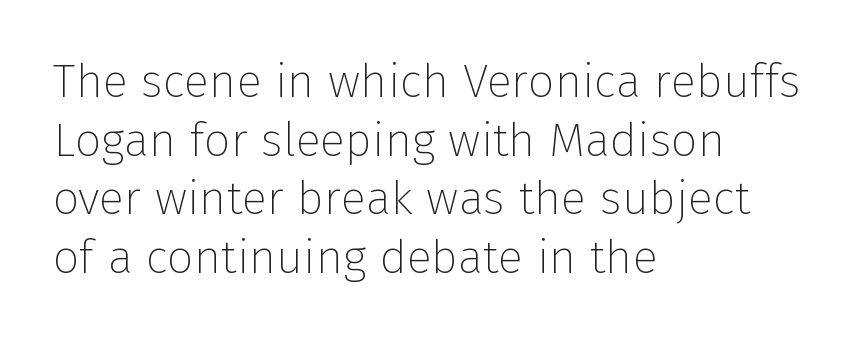
The image shows 47 px thin sans-serif type, upright; set left-aligned, normal line spacing (1.25x), normal letter spacing, not underlined; low stroke contrast and a medium x-height.
